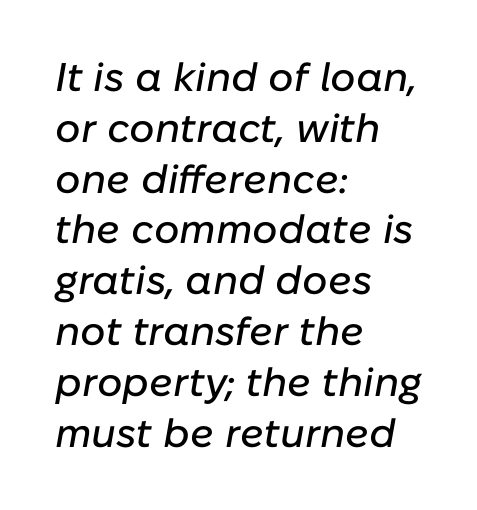
Lines of text with bare space underneath. Compared with typical body copy, the letter spacing here is the same. Notice how the passage keeps a crisp vertical edge on the left only. There's an unmistakable incline to the writing here.
